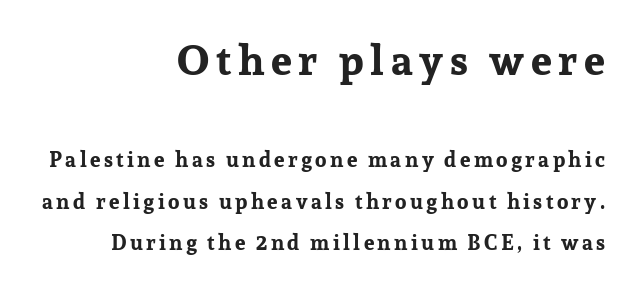
{"serif": "yes", "italic": "no", "bold": "yes", "weight": "bold", "width": "normal", "stroke_contrast": "low", "x_height": "medium", "monospaced": "no", "underline": "no", "align": "right", "line_spacing": "loose", "line_spacing_ratio": 1.97, "larger_block": "first", "size_ratio": 2.0, "glyph_px": 42}
